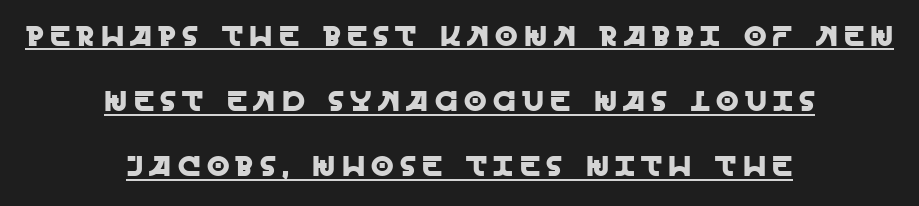
Posture: straight, roman, zero tilt. What stands out about the letter spacing? Its width — letters are far apart. Airy leading. Does the type have serifs? No, each stem ends abruptly. Varying glyph widths throughout — classic text-font behaviour.
